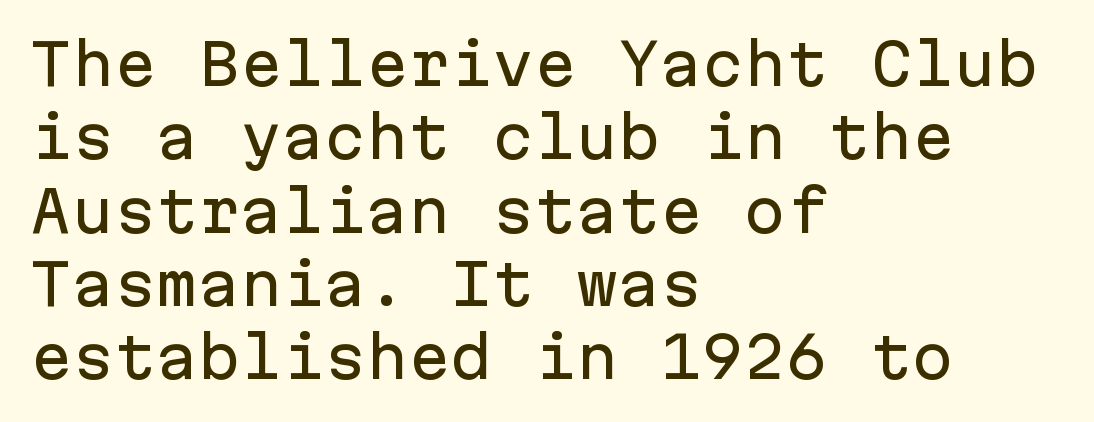
The image shows 56 px sans-serif type, upright, monospaced; set left-aligned, normal line spacing (1.31x), normal letter spacing, not underlined; low stroke contrast and a medium x-height.
